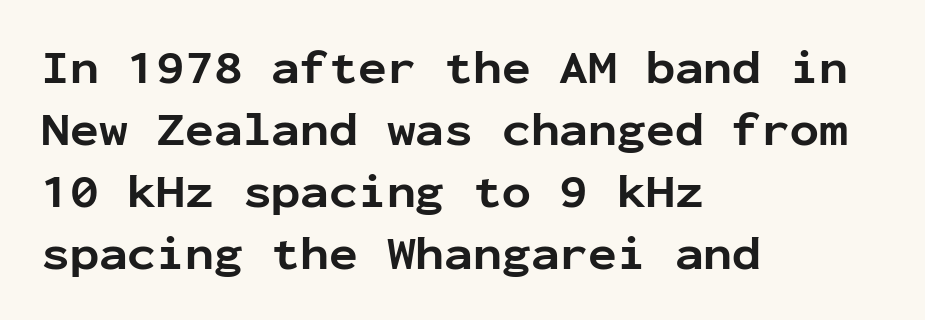
Q: Is the text bold? A: Yes.
Q: Is the text italic (slanted)? A: No, it is upright.
Q: Is the typeface a serif or a sans-serif typeface? A: Sans-serif.
Q: Is the text underlined? A: No.
Q: How is the paragraph aligned? A: Left-aligned.
Q: Is the spacing between letters normal or unusually wide? A: Normal.
Q: Is the spacing between lines tight, normal or loose? A: Normal.
Q: Width (condensed, normal, or wide)? A: Normal.
Q: Stroke contrast? A: Low.
Q: x-height? A: Medium.
Q: Monospaced? A: Yes.
